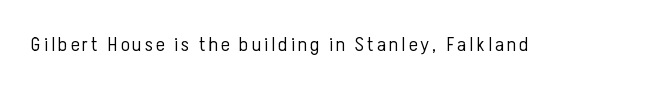
The image shows 20 px text type, upright; set not underlined.
